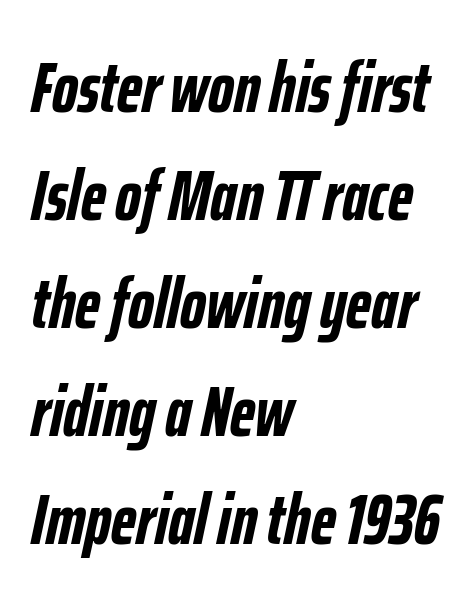
The image shows 71 px semibold, condensed type, italic (leaning right); set left-aligned, normal line spacing (1.52x), normal letter spacing, not underlined; low stroke contrast and a medium x-height.
